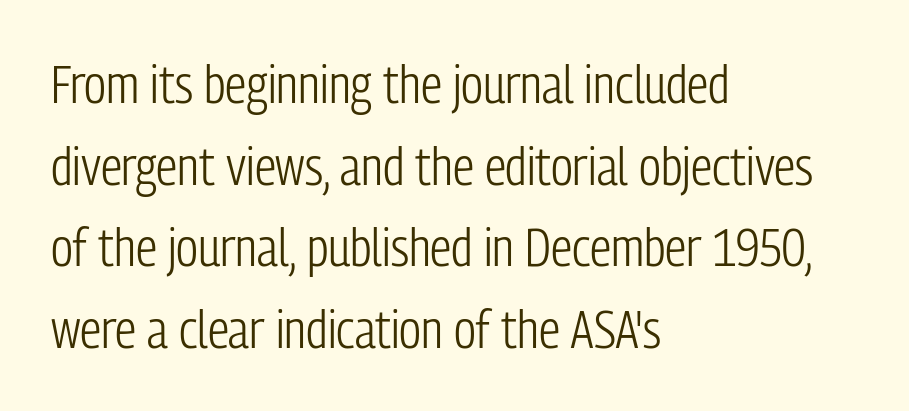
The image shows 53 px light, condensed sans-serif type, upright; set left-aligned, normal line spacing (1.54x), normal letter spacing, not underlined; low stroke contrast and a medium x-height.
